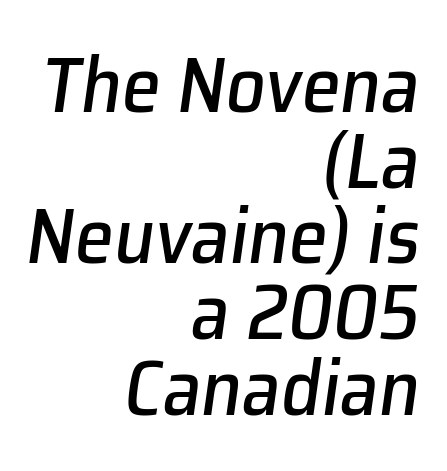
One-word summary of the alignment: right. Letters rest on an invisible, unmarked baseline. Looks like regular typesetting: each glyph gets only the width it needs. Is the letter spacing exaggerated? No — it looks like the ordinary default. The text carries the slant typical of an italic or oblique font.
